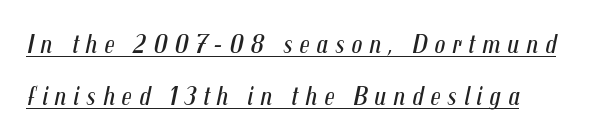
The image shows 27 px text type, italic (leaning right); set left-aligned, loose line spacing (1.94x), unusually wide letter spacing (+0.25 em), underlined.
